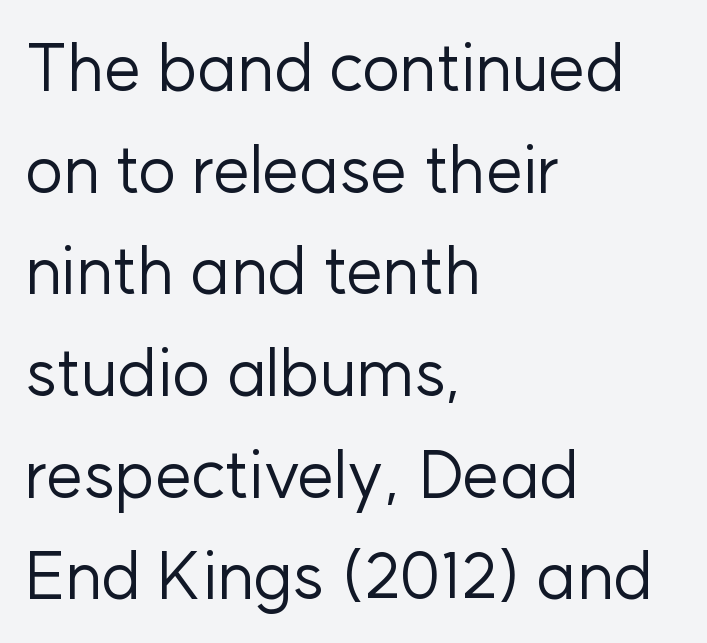
The image shows 66 px regular-weight sans-serif type, upright; set left-aligned, normal line spacing (1.54x), normal letter spacing, not underlined; low stroke contrast and a medium x-height.
